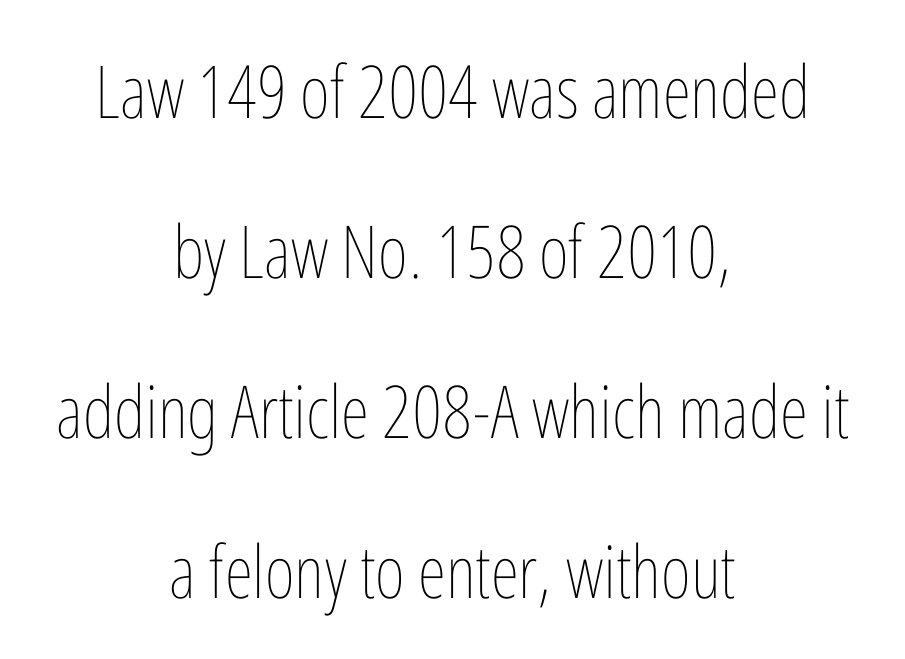
{"italic": "no", "bold": "no", "weight": "thin", "width": "condensed", "stroke_contrast": "low", "x_height": "medium", "monospaced": "no", "underline": "no", "align": "center", "line_spacing": "loose", "line_spacing_ratio": 2.19, "letter_spacing": "normal", "letter_spacing_em": 0.0, "glyph_px": 73}
